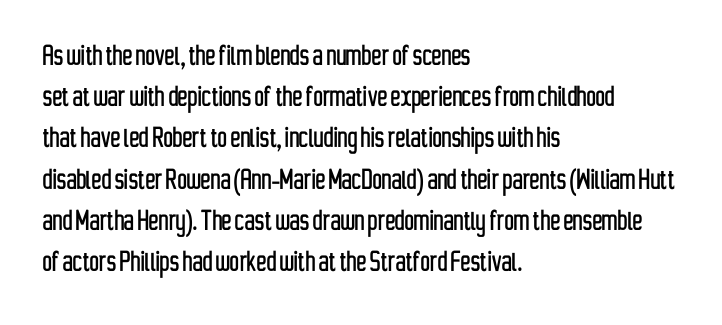
The image shows 33 px condensed sans-serif type, upright; set left-aligned, normal line spacing (1.25x), normal letter spacing, not underlined; low stroke contrast and a medium x-height.
